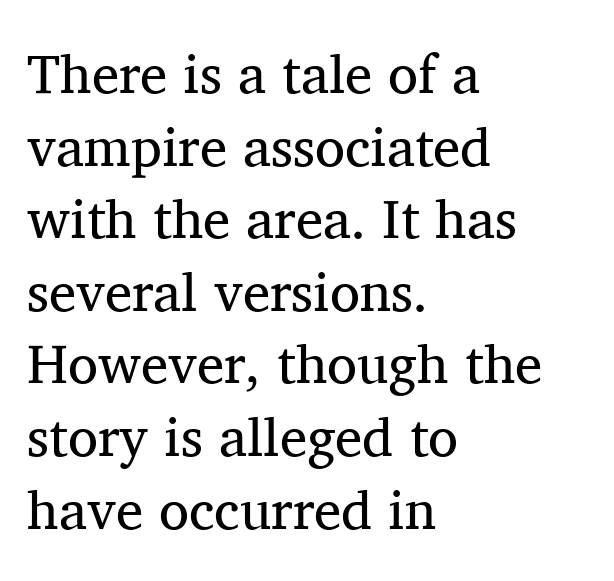
Q: Is the text bold? A: No.
Q: Is the text italic (slanted)? A: No, it is upright.
Q: Is the typeface a serif or a sans-serif typeface? A: Serif.
Q: Is the text underlined? A: No.
Q: How is the paragraph aligned? A: Left-aligned.
Q: Is the spacing between letters normal or unusually wide? A: Normal.
Q: Is the spacing between lines tight, normal or loose? A: Normal.
Q: Width (condensed, normal, or wide)? A: Normal.
Q: Stroke contrast? A: Medium.
Q: x-height? A: Medium.
Q: Monospaced? A: No.
